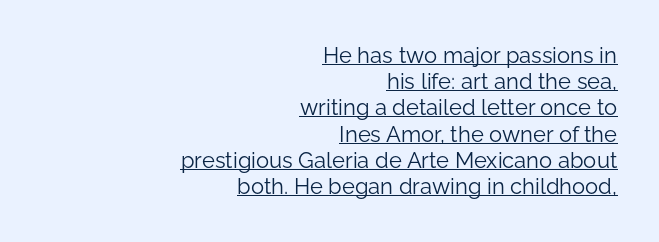
Q: Is the text bold? A: No.
Q: Is the text italic (slanted)? A: No, it is upright.
Q: Is the text underlined? A: Yes.
Q: How is the paragraph aligned? A: Right-aligned.
Q: Is the spacing between letters normal or unusually wide? A: Normal.
